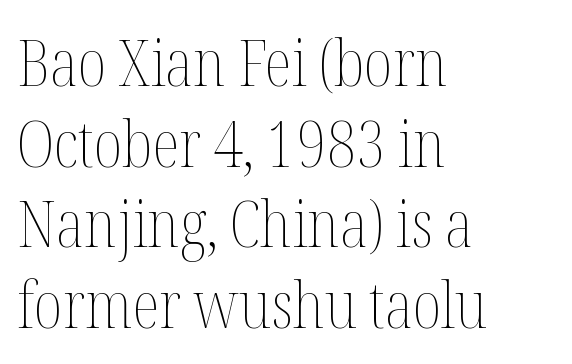
The image shows 64 px thin, condensed type, upright; set left-aligned, normal line spacing (1.26x), normal letter spacing, not underlined; medium stroke contrast and a medium x-height.
